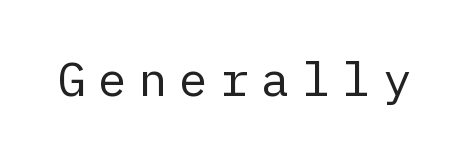
Does the lettering tilt? It doesn't — this is upright. Is the stroke heavy? The answer is a plain regular-or-lighter. Compared with typical body copy, the letter spacing here is much looser. The gap between lines stays unmarked. Regarding serifs, this sample does without them.
